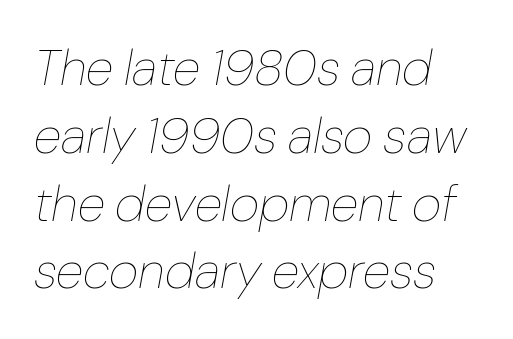
{"italic": "yes", "lean": "right", "slant_degrees": 10, "bold": "no", "weight": "thin", "width": "normal", "stroke_contrast": "low", "x_height": "medium", "monospaced": "no", "underline": "no", "align": "left", "line_spacing": "normal", "line_spacing_ratio": 1.33, "letter_spacing": "normal", "letter_spacing_em": 0.0, "glyph_px": 51}
